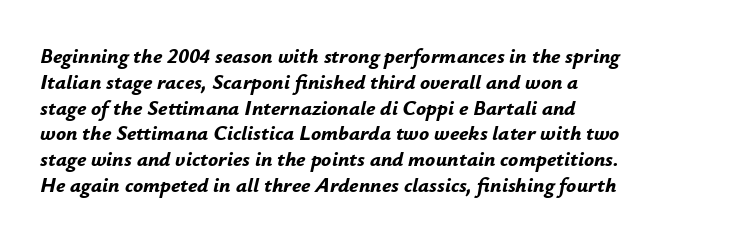
Notice how the stems are inclined rather than vertical — that's the hallmark of italics. As a designer I'd log this as weight 700, bold. Students, note that the glyphs here touch the page at normal intervals. The compositor pushed each line to the left boundary.
